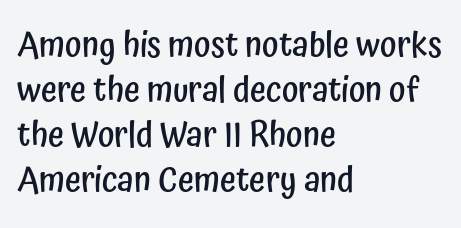
The image shows 35 px semibold, condensed sans-serif type, upright; set left-aligned, normal line spacing (1.29x), normal letter spacing, not underlined; low stroke contrast and a medium x-height.
